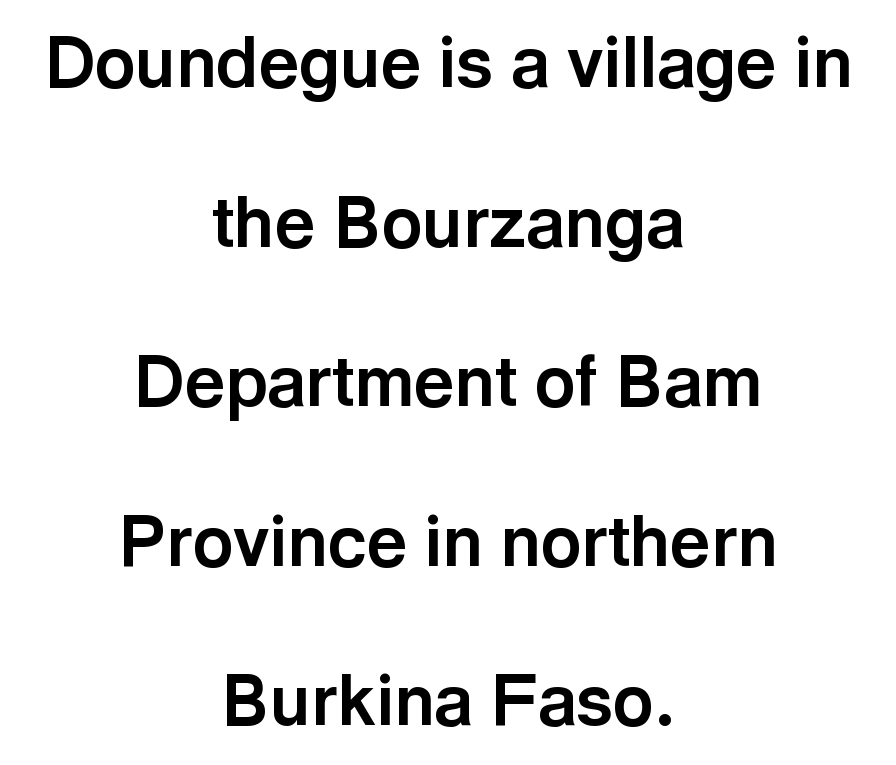
Serifs: no, the terminals of the letterforms are clean. The face used here is rendered with its standard letterfit. Does the leading feel generous? Absolutely, it's lavish. Here the designer chose a conventional face with non-uniform glyph widths. Italic? Not at all — the glyphs are vertical. In CSS terms this would be text-align: center.
